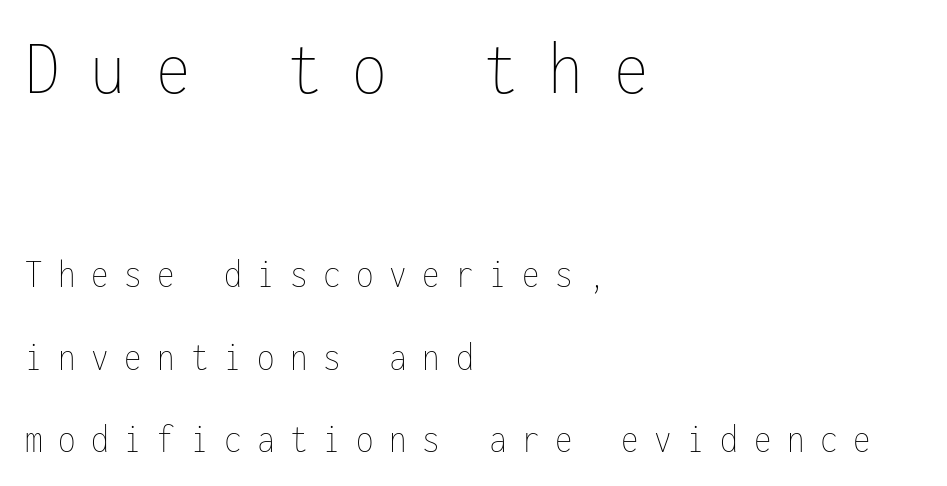
Type size steps down from the first block to the second. Observe the wide spacing: letters keep a clear distance from each other. Nope, not italic — everything's standing straight. This sample trades compactness for vertical openness between lines. Spacing verdict: monospaced, one width for all characters. Descenders hang freely into open space.
